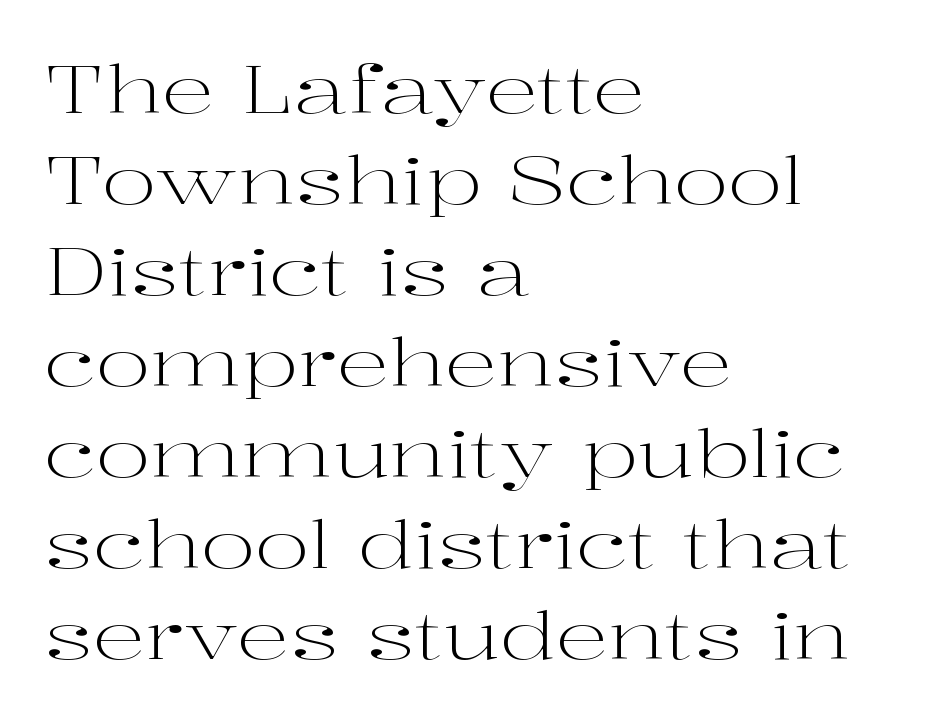
You could call the tracking neutral — neither tight nor loose. Teacher's note: observe the even left margin — that is flush-left alignment. Posture: upright roman. The typesetting does not lean heavy: it is not bold. Each letter keeps its own natural width here, so spacing adapts to shape.
